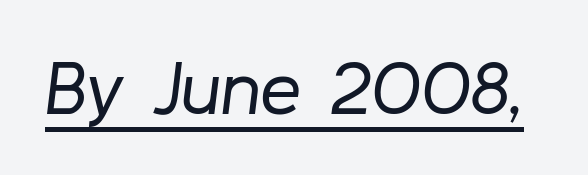
Q: Is the text bold? A: No.
Q: Is the text italic (slanted)? A: Yes, it leans right by about 8 degrees.
Q: Is the text underlined? A: Yes.
Q: Is the spacing between letters normal or unusually wide? A: Normal.
Q: Width (condensed, normal, or wide)? A: Normal.
Q: Stroke contrast? A: Low.
Q: x-height? A: Medium.
Q: Monospaced? A: No.
